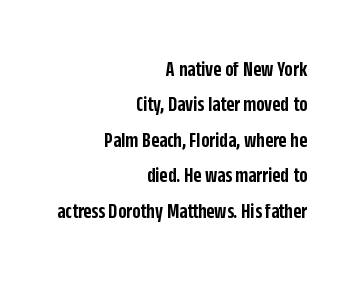
Q: Is the text bold? A: Semi-bold.
Q: Is the text italic (slanted)? A: No, it is upright.
Q: Is the text underlined? A: No.
Q: How is the paragraph aligned? A: Right-aligned.
Q: Is the spacing between letters normal or unusually wide? A: Normal.
Q: Is the spacing between lines tight, normal or loose? A: Normal.
